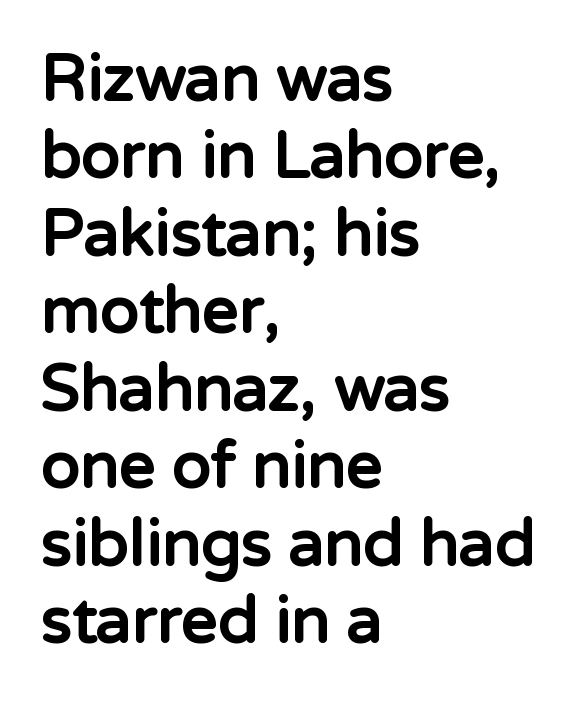
{"serif": "no", "italic": "no", "bold": "yes", "weight": "bold", "width": "normal", "stroke_contrast": "low", "x_height": "medium", "monospaced": "no", "underline": "no", "align": "left", "line_spacing_ratio": 1.21, "letter_spacing": "normal", "letter_spacing_em": 0.0, "glyph_px": 64}
